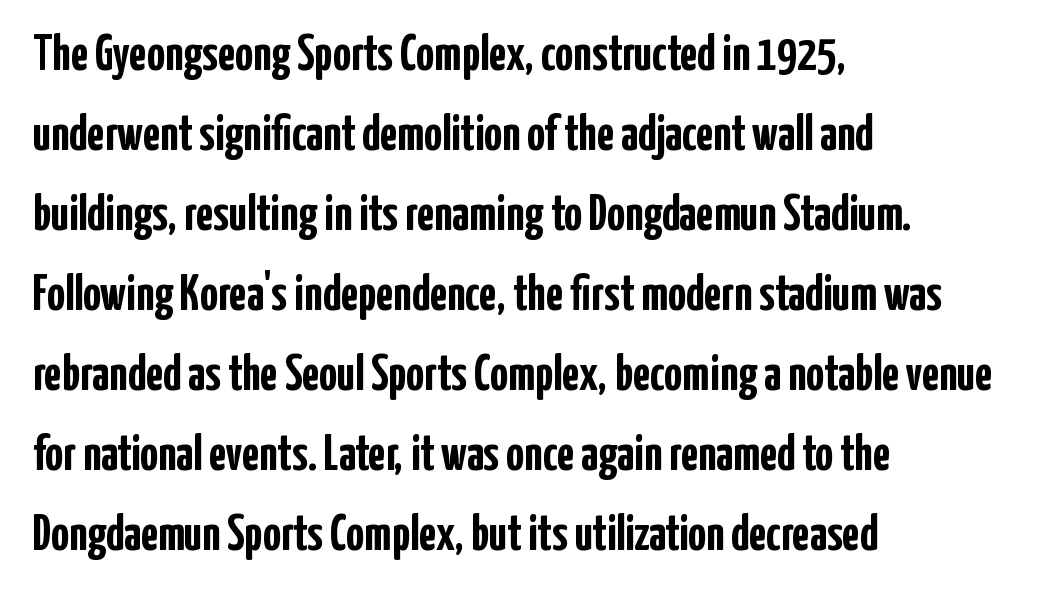
Q: Is the text bold? A: Yes.
Q: Is the text italic (slanted)? A: No, it is upright.
Q: Is the typeface a serif or a sans-serif typeface? A: Sans-serif.
Q: Is the text underlined? A: No.
Q: How is the paragraph aligned? A: Left-aligned.
Q: Is the spacing between letters normal or unusually wide? A: Normal.
Q: Is the spacing between lines tight, normal or loose? A: Normal.
Q: Width (condensed, normal, or wide)? A: Condensed.
Q: Stroke contrast? A: Low.
Q: x-height? A: Medium.
Q: Monospaced? A: No.
